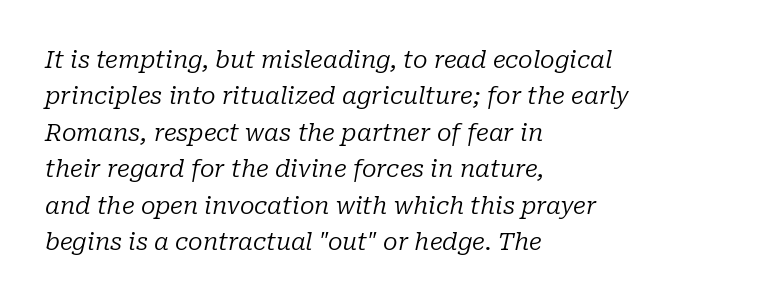
The lines in this sample share a left origin and differ only in where they stop. Stems and bowls with no extra thickness — not bold. In terms of posture, this sample is oblique. The specimen omits any rule beneath the text block's lines.
